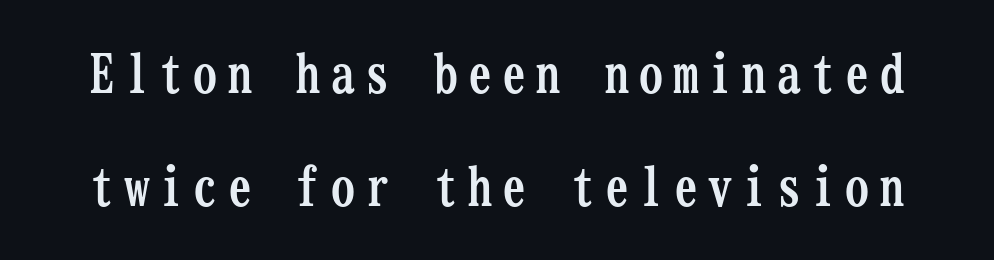
Is this a fixed-width face? Yes — each glyph sits in an identical cell. The face used here is seriffed, in the tradition of book romans. Check under the words: just untouched page. Widely set lines give the paragraph a tall, airy silhouette. Tall strokes in this sample are plumb rather than angled.
